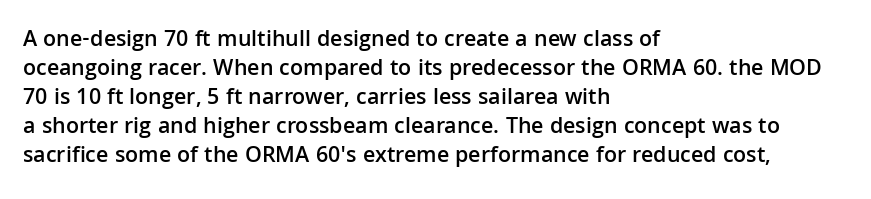
The image shows 23 px text type, upright; set left-aligned, normal line spacing (1.26x), normal letter spacing, not underlined.
